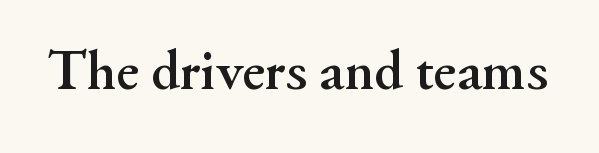
The image shows 58 px semibold serif type, upright; set normal letter spacing, not underlined; medium stroke contrast and a small x-height.
